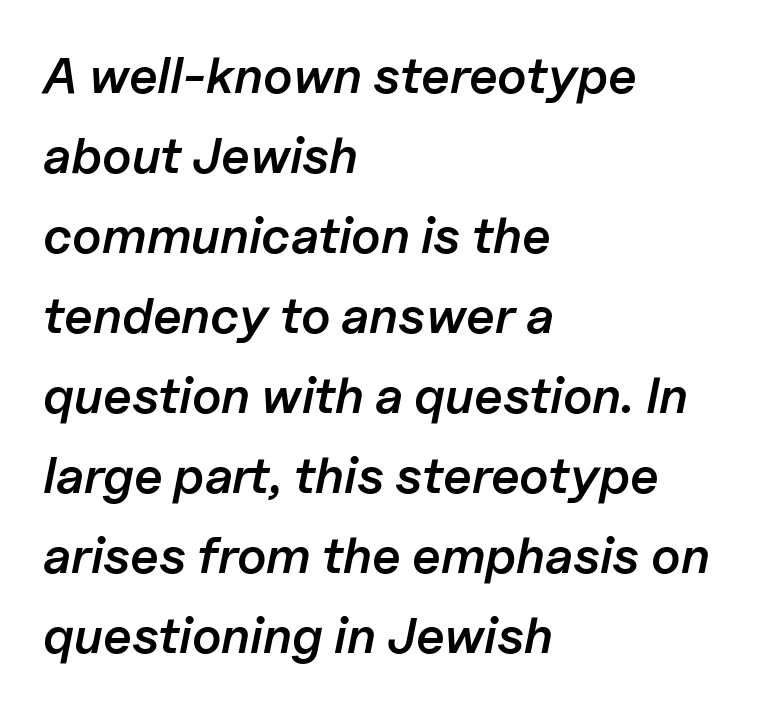
{"italic": "yes", "lean": "right", "slant_degrees": 11, "bold": "semi", "weight": "semibold", "width": "normal", "stroke_contrast": "low", "x_height": "medium", "monospaced": "no", "underline": "no", "align": "left", "line_spacing": "normal", "line_spacing_ratio": 1.57, "letter_spacing": "normal", "letter_spacing_em": 0.0, "glyph_px": 51}
